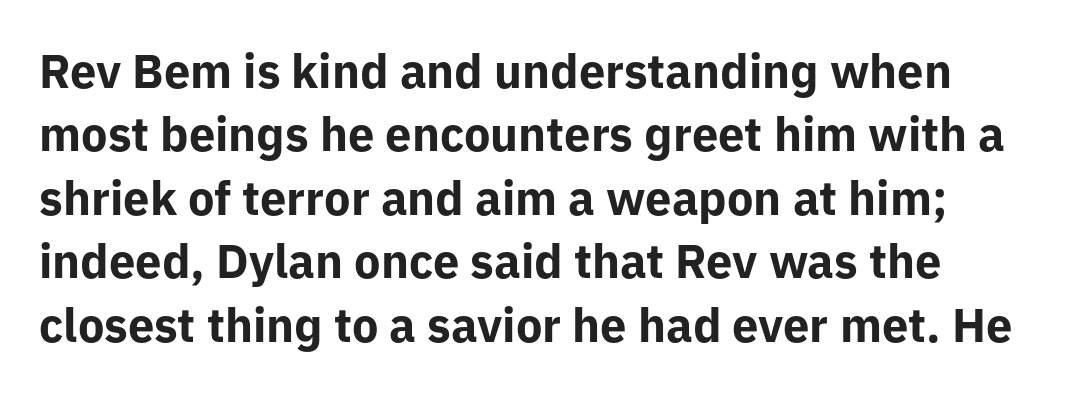
The image shows 47 px bold sans-serif type, upright; set left-aligned, normal line spacing (1.35x), normal letter spacing, not underlined; low stroke contrast and a medium x-height.
